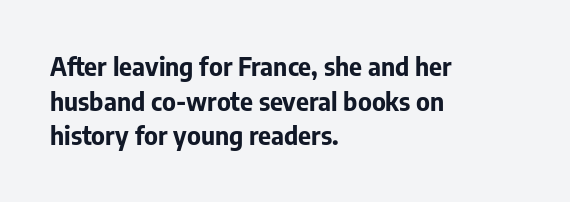
The image shows 25 px bold type, upright; set left-aligned, normal line spacing (1.39x), normal letter spacing, not underlined.
